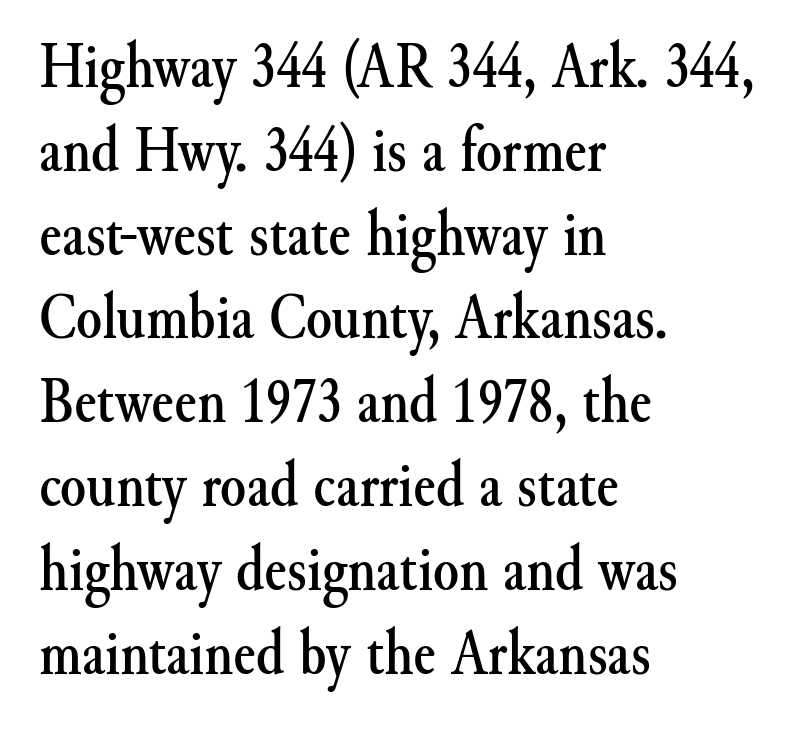
The image shows 66 px serif type, upright; set left-aligned, normal line spacing (1.27x), normal letter spacing, not underlined; medium stroke contrast and a small x-height.
